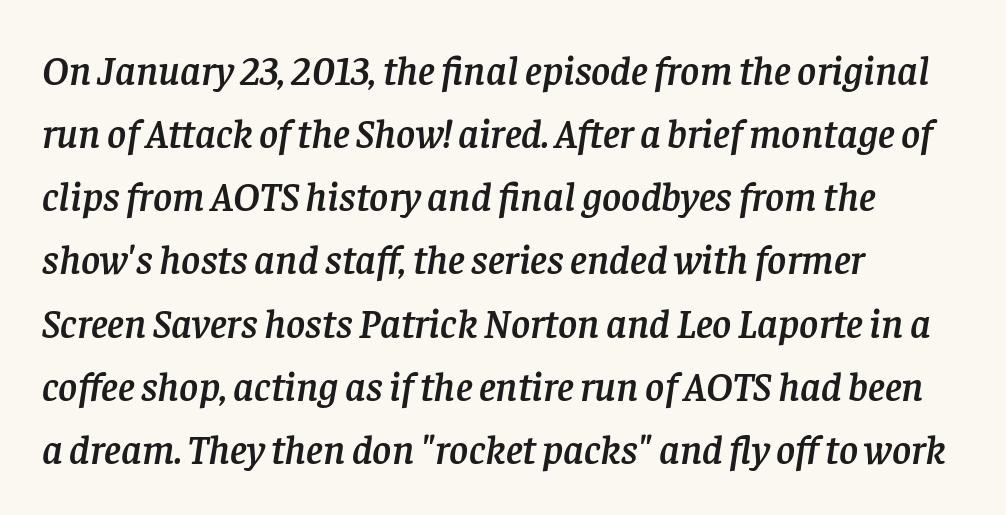
{"serif": "yes", "italic": "yes", "lean": "right", "slant_degrees": 8, "width": "normal", "stroke_contrast": "low", "x_height": "large", "monospaced": "no", "underline": "no", "align": "left", "line_spacing": "normal", "line_spacing_ratio": 1.54, "letter_spacing": "normal", "letter_spacing_em": 0.0, "glyph_px": 41}
